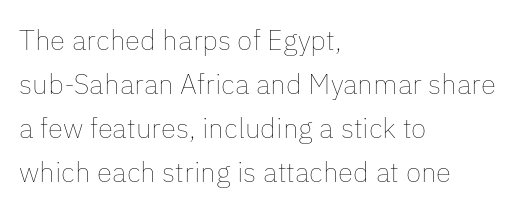
The font sits on the lighter half of the weight spectrum, regular included. Italic: no, the glyphs are upright roman. Caption: multi-line text, flush left, ragged right. Just letters on the line, the space beneath them empty. Proportional: the letters do not fall into vertical columns.
